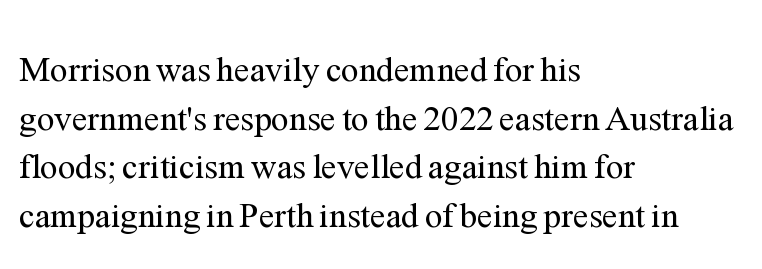
Do the characters align in a grid? No, the font is proportional. Horizontally, the lines are justified to the leading edge only. A clean baseline with only descenders dipping below it. Characters follow at the spacing the type designer built in. The specimen reads as upright at a glance. Evenly set lines give the paragraph a standard silhouette.
